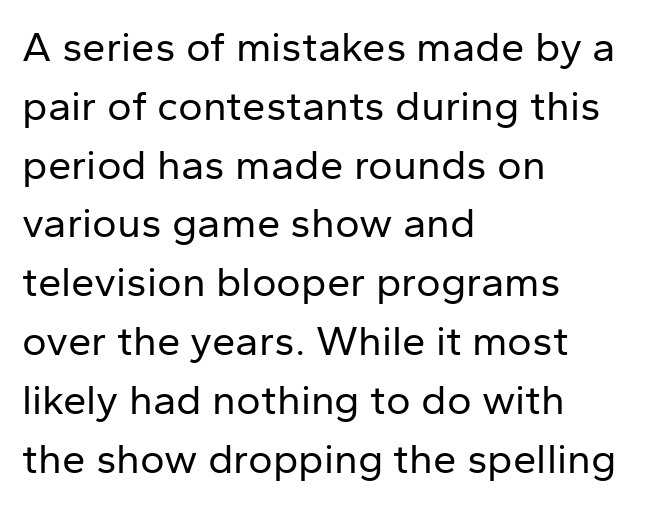
Q: Is the text bold? A: No.
Q: Is the text italic (slanted)? A: No, it is upright.
Q: Is the typeface a serif or a sans-serif typeface? A: Sans-serif.
Q: Is the text underlined? A: No.
Q: How is the paragraph aligned? A: Left-aligned.
Q: Is the spacing between letters normal or unusually wide? A: Normal.
Q: Is the spacing between lines tight, normal or loose? A: Normal.
Q: Width (condensed, normal, or wide)? A: Normal.
Q: Stroke contrast? A: Low.
Q: x-height? A: Medium.
Q: Monospaced? A: No.
